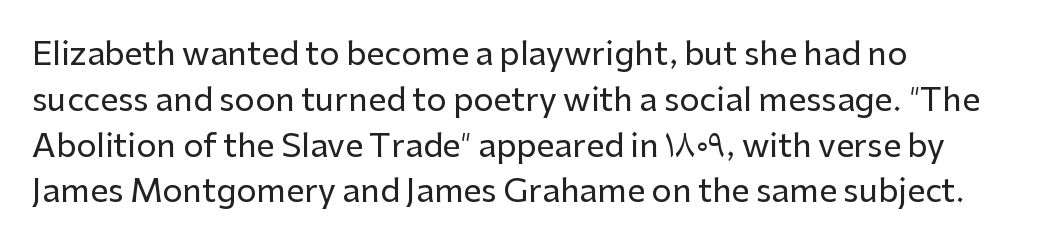
One-word summary of the alignment: left. The gap between lines stays unmarked. These lines are rendered in a variable-pitch font. Nope, not italic — everything's standing straight.
